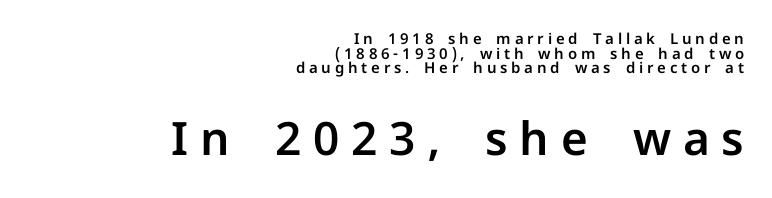
The space beneath each line is pristine and unruled. Leftover space on each line is placed entirely before the opening word. The passage shown is typed in a proportional face where columns would drift. A typesetter would mark this as roman, not italic. The designer went with a sans here, leaving each stem footless. Tightly led — the rows are bunched.
